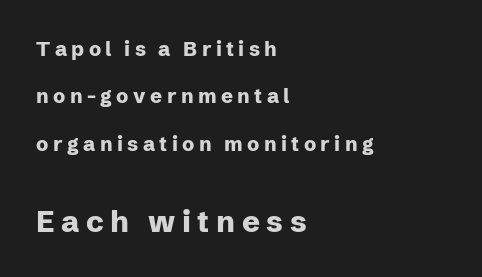
{"serif": "no", "italic": "no", "bold": "yes", "weight": "heavy", "width": "normal", "stroke_contrast": "low", "x_height": "medium", "monospaced": "no", "underline": "no", "align": "left", "line_spacing": "loose", "line_spacing_ratio": 2.37, "letter_spacing": "wide", "letter_spacing_em": 0.22, "larger_block": "second", "size_ratio": 1.5, "glyph_px": 30}
